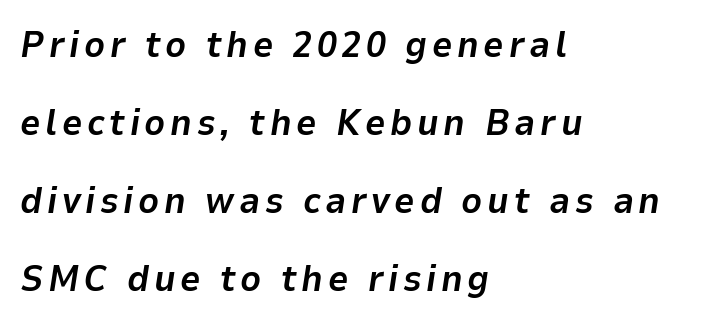
Q: Is the text bold? A: Yes.
Q: Is the text italic (slanted)? A: Yes, it leans right by about 9 degrees.
Q: Is the text underlined? A: No.
Q: How is the paragraph aligned? A: Left-aligned.
Q: Is the spacing between lines tight, normal or loose? A: Loose.
Q: Width (condensed, normal, or wide)? A: Normal.
Q: Stroke contrast? A: Low.
Q: x-height? A: Medium.
Q: Monospaced? A: No.
